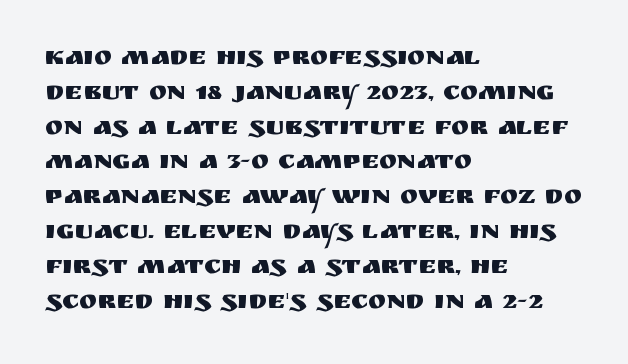
The image shows 27 px text type, upright; set left-aligned, normal line spacing (1.29x), normal letter spacing, not underlined.
